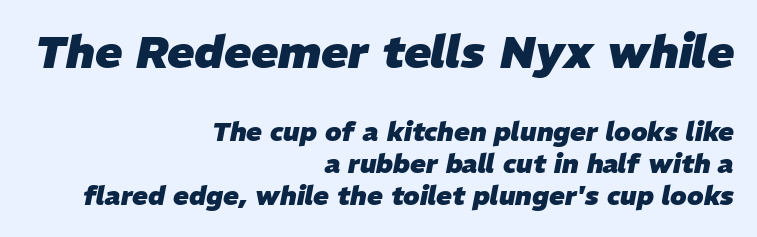
Q: Is the text bold? A: Yes.
Q: Is the text italic (slanted)? A: Yes, it leans right by about 11 degrees.
Q: Is the text underlined? A: No.
Q: How is the paragraph aligned? A: Right-aligned.
Q: Is the spacing between letters normal or unusually wide? A: Normal.
Q: Which block of text is set in a larger size, the first (top) or the second (bottom)? A: The first (top) one.
Q: Width (condensed, normal, or wide)? A: Normal.
Q: Stroke contrast? A: Low.
Q: x-height? A: Medium.
Q: Monospaced? A: No.
